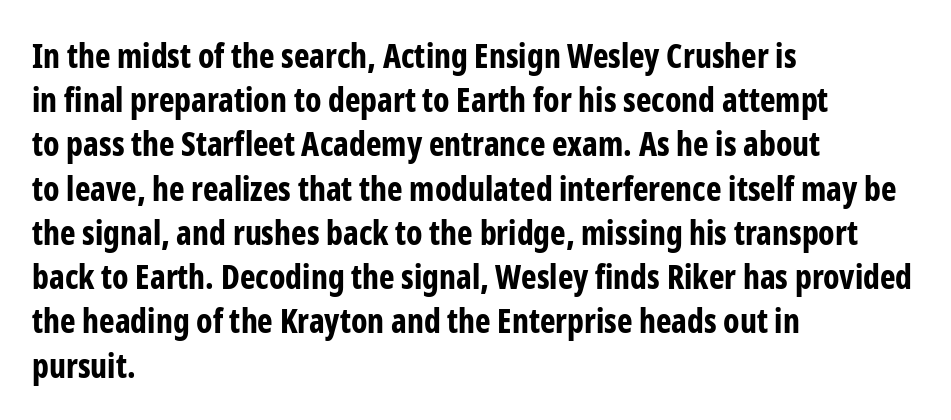
The image shows 33 px bold, condensed sans-serif type, upright; set left-aligned, normal line spacing (1.34x), normal letter spacing, not underlined; low stroke contrast and a medium x-height.
